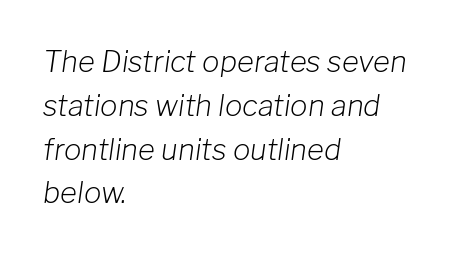
Every row of glyphs begins at an identical x-position on the left. The words here are not underlined. The gaps between neighbouring characters are ordinary and unremarkable. Note the varied advance widths — an 'i' is clearly narrower than an 'm'.
